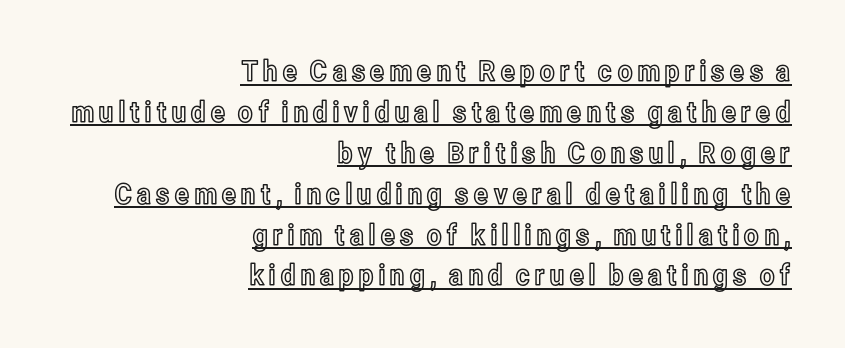
{"italic": "no", "width": "condensed", "x_height": "medium", "monospaced": "no", "underline": "yes", "align": "right", "line_spacing": "normal", "line_spacing_ratio": 1.41, "glyph_px": 29}
